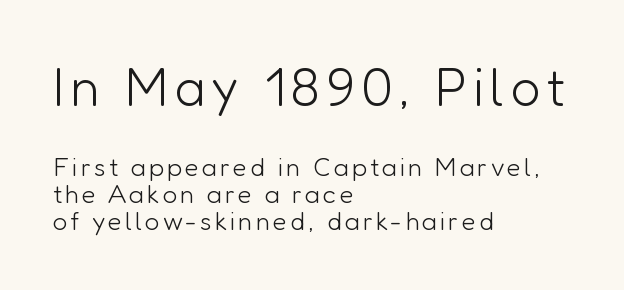
The image shows 53 px light sans-serif type, upright; set left-aligned, tight line spacing (1.03x), not underlined; the first (top) block is 2.04x larger; low stroke contrast and a medium x-height.
